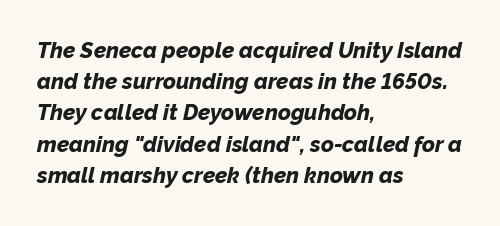
The image shows 22 px bold type, italic (leaning right); set left-aligned, normal line spacing (1.42x), normal letter spacing, not underlined.
